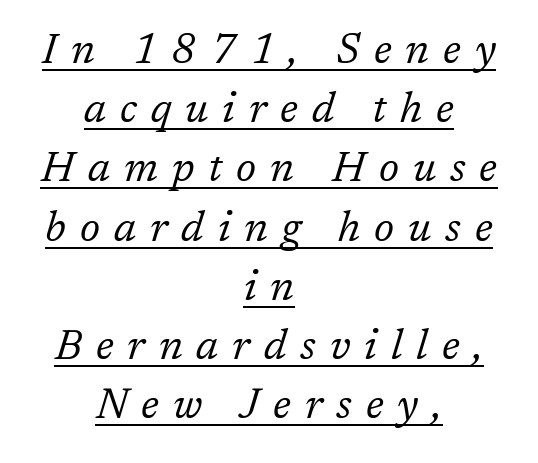
Q: Is the text bold? A: No.
Q: Is the text italic (slanted)? A: Yes, it leans right by about 17 degrees.
Q: Is the typeface a serif or a sans-serif typeface? A: Serif.
Q: Is the text underlined? A: Yes.
Q: How is the paragraph aligned? A: Centered.
Q: Is the spacing between letters normal or unusually wide? A: Unusually wide.
Q: Is the spacing between lines tight, normal or loose? A: Normal.
Q: Width (condensed, normal, or wide)? A: Normal.
Q: Stroke contrast? A: Low.
Q: x-height? A: Medium.
Q: Monospaced? A: No.
